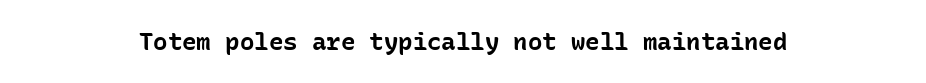
Q: Is the text bold? A: Yes.
Q: Is the text italic (slanted)? A: No, it is upright.
Q: Is the text underlined? A: No.
Q: How is the paragraph aligned? A: Centered.
Q: Is the spacing between letters normal or unusually wide? A: Normal.
